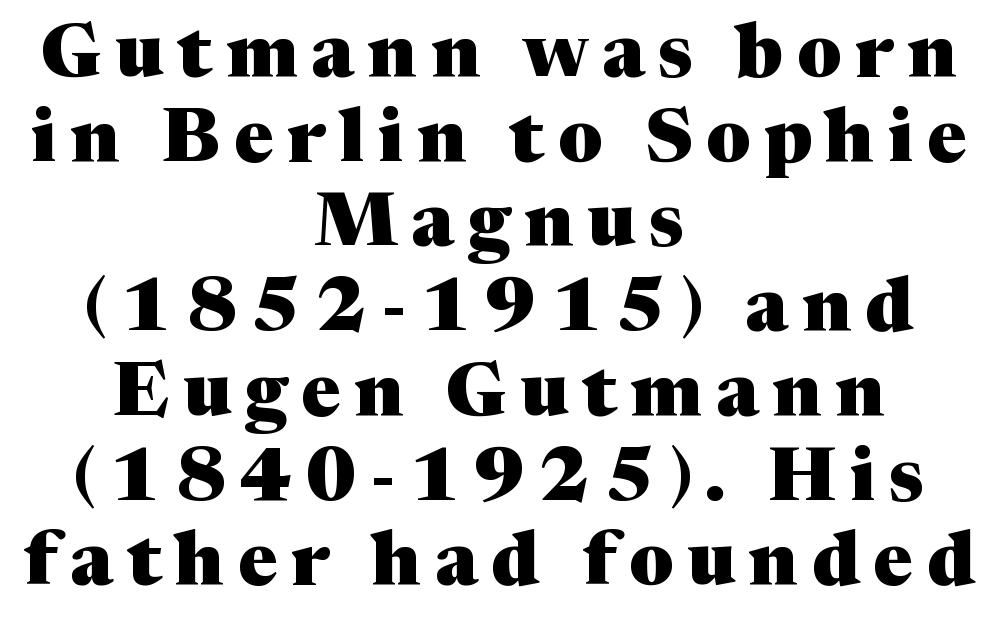
The zone under the glyphs is completely vacant. A full-strength bold gives these letters their thick strokes. The face used here is seriffed, in the tradition of book romans. Horizontally, the lines are justified to the midpoint only.
